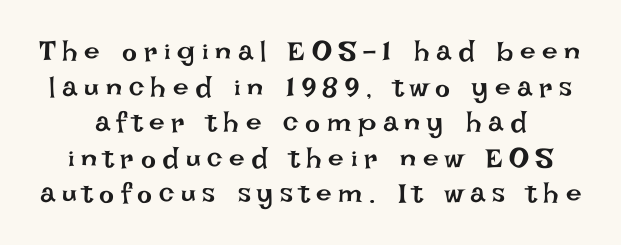
Regarding leading, the lines here are spaced in the standard way. The face used here is proportionally spaced, like ordinary book or web type. Tracking value appears strongly positive — letters spread wide. No extra ink here — the face is not bold. Type without underlining.
